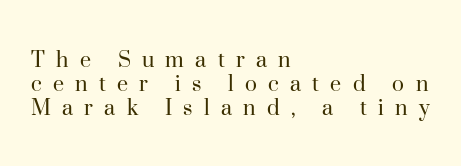
{"italic": "no", "bold": "no", "underline": "no", "align": "left", "line_spacing": "tight", "line_spacing_ratio": 0.96, "letter_spacing": "wide", "letter_spacing_em": 0.45, "glyph_px": 25}
